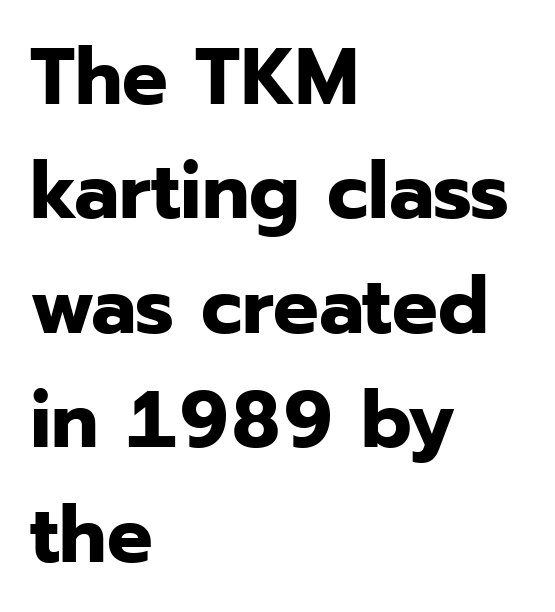
Stroke terminals: plain, sans-serif. Students, note that the glyphs here touch the page at normal intervals. The paragraph has a hard left edge and a soft right edge. Rows of type keep a routine distance in the vertical direction. A typesetter would call this proportional, since set widths differ per character. Underlining? Definitely not there.
